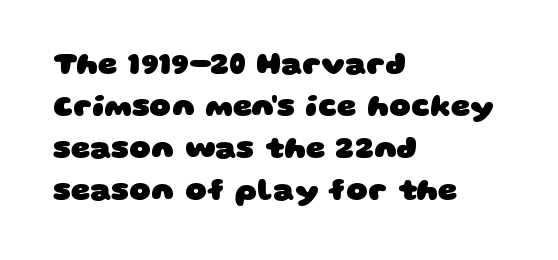
{"serif": "no", "bold": "yes", "weight": "heavy", "width": "wide", "stroke_contrast": "low", "x_height": "large", "monospaced": "no", "underline": "no", "align": "left", "line_spacing": "normal", "line_spacing_ratio": 1.4, "letter_spacing": "normal", "letter_spacing_em": 0.0, "glyph_px": 30}
